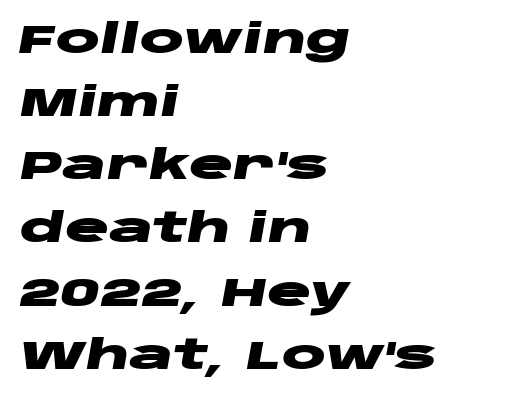
The rendering uses a bold face; every stroke is thick and dark. The leading is moderate, giving the passage an even texture. A typesetter would call this proportional, since set widths differ per character. The text carries the slant typical of an italic or oblique font. Line starts are locked; line ends wander.
